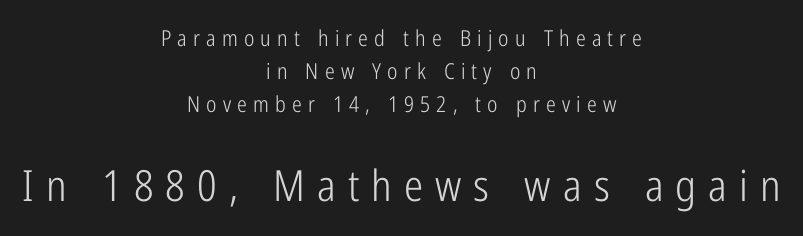
Q: Is the text bold? A: No.
Q: Is the text italic (slanted)? A: No, it is upright.
Q: Is the typeface a serif or a sans-serif typeface? A: Sans-serif.
Q: Is the text underlined? A: No.
Q: How is the paragraph aligned? A: Centered.
Q: Is the spacing between letters normal or unusually wide? A: Unusually wide.
Q: Is the spacing between lines tight, normal or loose? A: Normal.
Q: Which block of text is set in a larger size, the first (top) or the second (bottom)? A: The second (bottom) one.
Q: Width (condensed, normal, or wide)? A: Condensed.
Q: Stroke contrast? A: Low.
Q: x-height? A: Medium.
Q: Monospaced? A: No.
